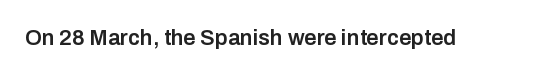
{"italic": "no", "bold": "semi", "underline": "no", "letter_spacing": "normal", "letter_spacing_em": 0.0, "glyph_px": 22}
